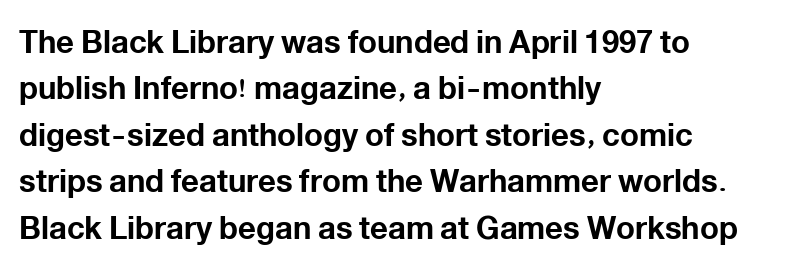
Character widths vary here, with narrow letters taking less room than wide ones. The rendering anchors every line to the left-hand side. Thick stems and heavy bowls — unmistakably bold. This is roman type, the default non-slanted kind. Unmarked baselines from the first word to the last. Regarding serifs, this sample does without them.
